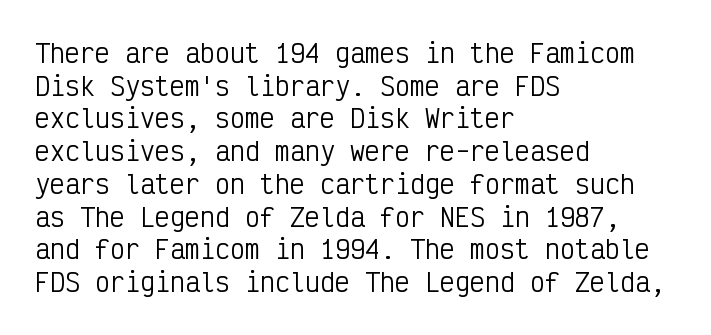
Q: Is the text bold? A: No.
Q: Is the text italic (slanted)? A: No, it is upright.
Q: Is the text underlined? A: No.
Q: How is the paragraph aligned? A: Left-aligned.
Q: Is the spacing between letters normal or unusually wide? A: Normal.
Q: Is the spacing between lines tight, normal or loose? A: Normal.
